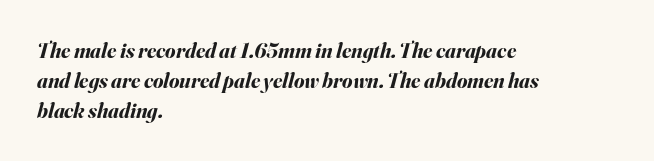
Q: Is the text bold? A: Yes.
Q: Is the text italic (slanted)? A: Yes, it leans right by about 16 degrees.
Q: Is the text underlined? A: No.
Q: How is the paragraph aligned? A: Left-aligned.
Q: Is the spacing between letters normal or unusually wide? A: Normal.
Q: Is the spacing between lines tight, normal or loose? A: Normal.
